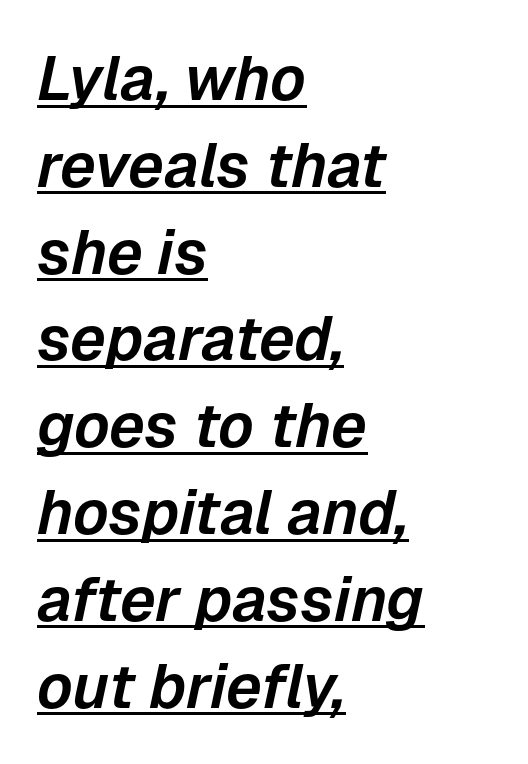
The image shows 62 px text type, italic (leaning right); set left-aligned, normal line spacing (1.4x), normal letter spacing, underlined; low stroke contrast and a medium x-height.
